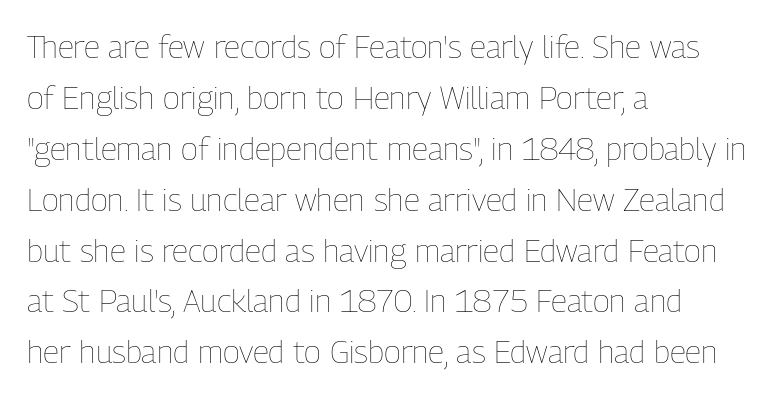
{"italic": "no", "bold": "no", "weight": "thin", "width": "condensed", "stroke_contrast": "low", "x_height": "medium", "monospaced": "no", "underline": "no", "align": "left", "line_spacing": "normal", "line_spacing_ratio": 1.59, "letter_spacing": "normal", "letter_spacing_em": 0.0, "glyph_px": 32}
